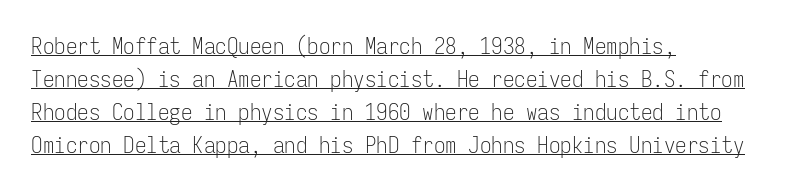
{"italic": "no", "bold": "no", "underline": "yes", "align": "left", "line_spacing": "normal", "line_spacing_ratio": 1.44, "letter_spacing": "normal", "letter_spacing_em": 0.0, "glyph_px": 23}
